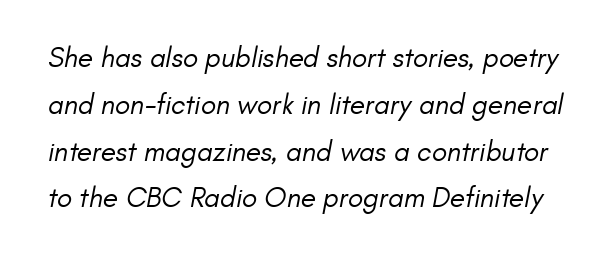
Q: Is the text bold? A: No.
Q: Is the typeface a serif or a sans-serif typeface? A: Sans-serif.
Q: Is the text underlined? A: No.
Q: Is the spacing between letters normal or unusually wide? A: Normal.
Q: Is the spacing between lines tight, normal or loose? A: Normal.
Q: Width (condensed, normal, or wide)? A: Normal.
Q: Stroke contrast? A: Low.
Q: x-height? A: Small.
Q: Monospaced? A: No.
